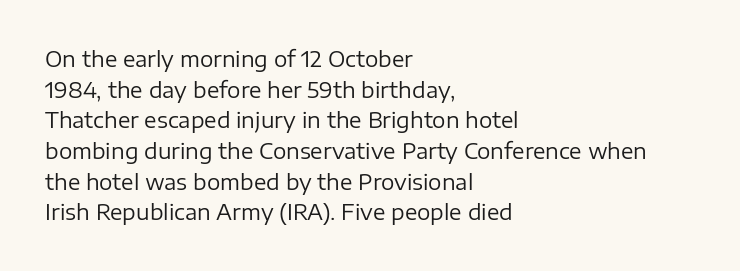
Q: Is the text bold? A: No.
Q: Is the text italic (slanted)? A: No, it is upright.
Q: Is the text underlined? A: No.
Q: How is the paragraph aligned? A: Left-aligned.
Q: Is the spacing between letters normal or unusually wide? A: Normal.
Q: Is the spacing between lines tight, normal or loose? A: Normal.
